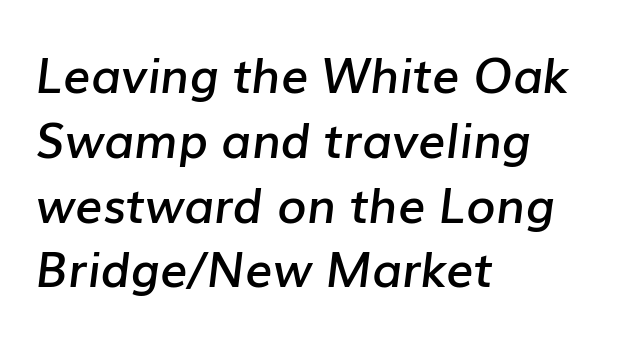
Q: Is the text bold? A: Semi-bold.
Q: Is the text italic (slanted)? A: Yes, it leans right by about 7 degrees.
Q: Is the text underlined? A: No.
Q: How is the paragraph aligned? A: Left-aligned.
Q: Is the spacing between letters normal or unusually wide? A: Normal.
Q: Is the spacing between lines tight, normal or loose? A: Normal.
Q: Width (condensed, normal, or wide)? A: Normal.
Q: Stroke contrast? A: Low.
Q: x-height? A: Medium.
Q: Monospaced? A: No.
